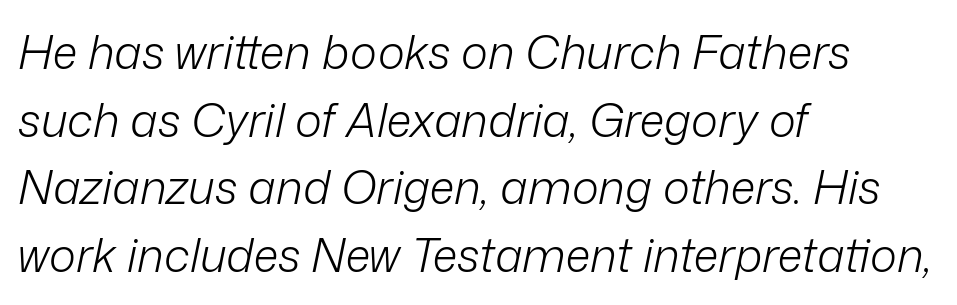
Q: Is the text bold? A: No.
Q: Is the text italic (slanted)? A: Yes, it leans right by about 12 degrees.
Q: Is the text underlined? A: No.
Q: How is the paragraph aligned? A: Left-aligned.
Q: Is the spacing between letters normal or unusually wide? A: Normal.
Q: Is the spacing between lines tight, normal or loose? A: Normal.
Q: Width (condensed, normal, or wide)? A: Normal.
Q: Stroke contrast? A: Low.
Q: x-height? A: Medium.
Q: Monospaced? A: No.
